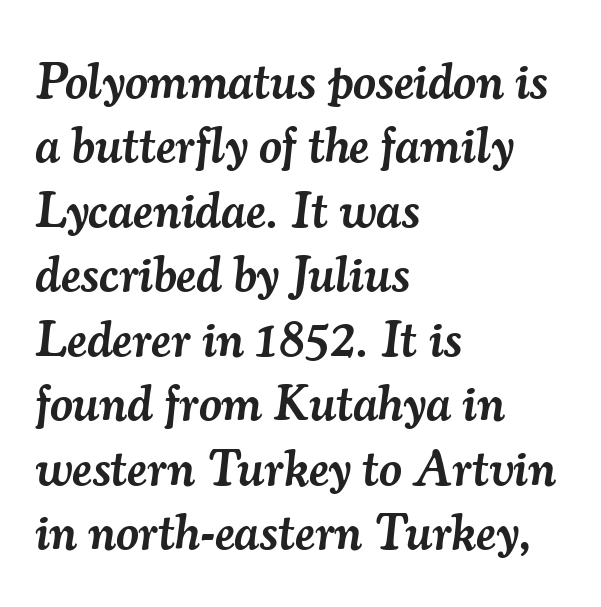
The image shows 50 px semibold serif type, italic (leaning right); set left-aligned, normal line spacing (1.29x), normal letter spacing, not underlined; medium stroke contrast and a small x-height.
